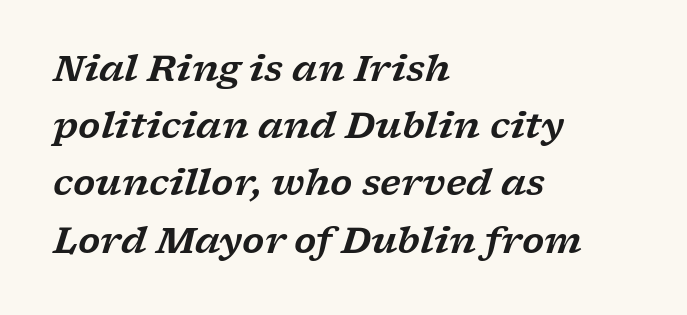
{"serif": "yes", "italic": "yes", "lean": "right", "slant_degrees": 17, "width": "wide", "stroke_contrast": "low", "x_height": "medium", "monospaced": "no", "underline": "no", "align": "left", "line_spacing": "normal", "line_spacing_ratio": 1.59, "letter_spacing": "normal", "letter_spacing_em": 0.0, "glyph_px": 36}
